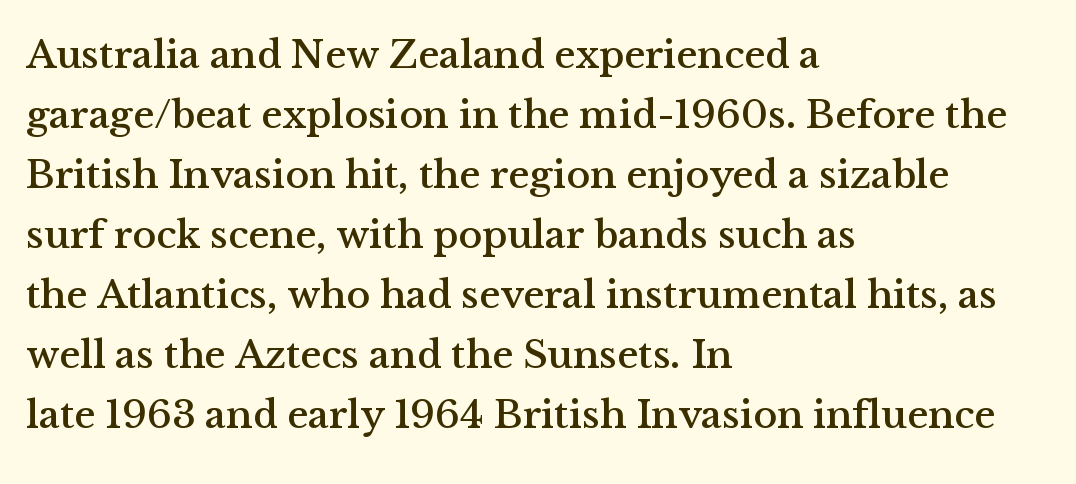
The image shows 40 px serif type, upright; set left-aligned, normal line spacing (1.5x), normal letter spacing, not underlined; medium stroke contrast and a medium x-height.
